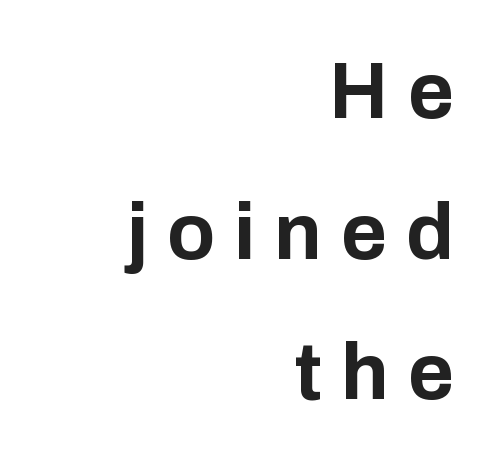
The image shows 79 px bold sans-serif type, upright; set right-aligned, line spacing 1.78x, unusually wide letter spacing (+0.24 em), not underlined; low stroke contrast and a medium x-height.
